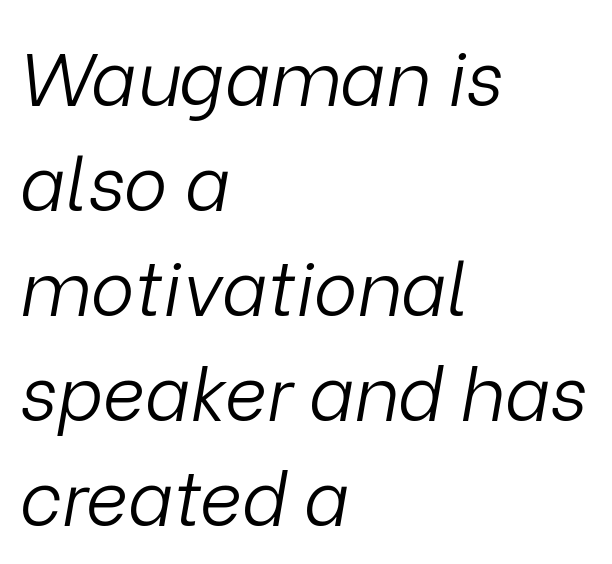
The characters are drawn with everyday or finer stroke widths. These lines are set flush left with a ragged right edge. Rendered with sloped, italic letterforms. The face used here is rendered with its standard letterfit. Honestly, the row spacing looks completely unremarkable. Glance below the letters and you will spot only blank space.
